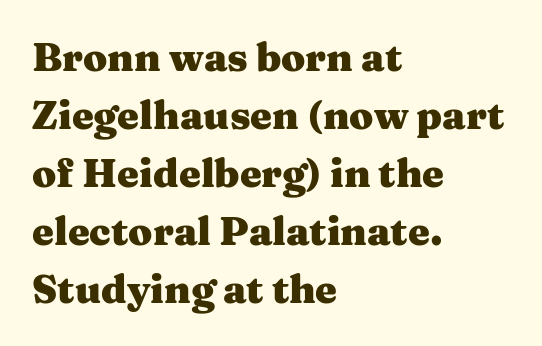
Each letter's strokes conclude with small projecting serifs. Left-aligned paragraph, ragged on the right. Regular leading. Each letter keeps its own natural width here, so spacing adapts to shape. Is the letter spacing exaggerated? No — it looks like the ordinary default.
